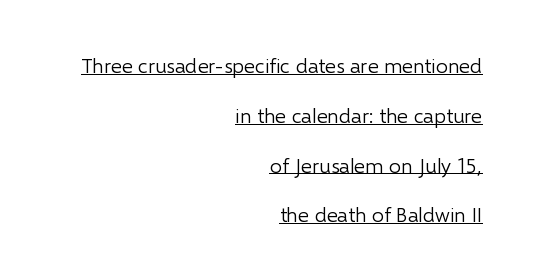
The image shows 21 px text type, upright; set right-aligned, loose line spacing (2.37x), normal letter spacing, underlined.
